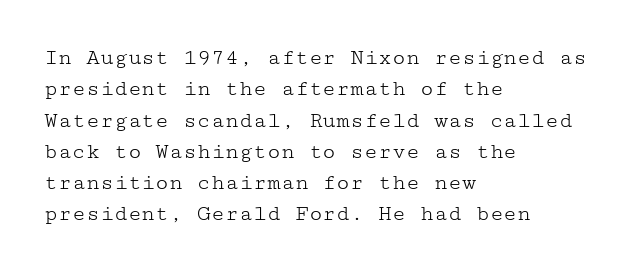
Q: Is the text bold? A: No.
Q: Is the text italic (slanted)? A: No, it is upright.
Q: Is the text underlined? A: No.
Q: How is the paragraph aligned? A: Left-aligned.
Q: Is the spacing between letters normal or unusually wide? A: Normal.
Q: Is the spacing between lines tight, normal or loose? A: Normal.
